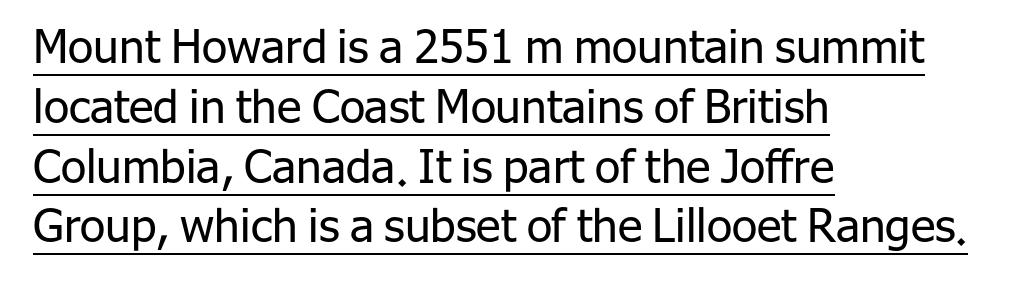
Q: Is the text bold? A: No.
Q: Is the text italic (slanted)? A: No, it is upright.
Q: Is the typeface a serif or a sans-serif typeface? A: Sans-serif.
Q: Is the text underlined? A: Yes.
Q: How is the paragraph aligned? A: Left-aligned.
Q: Is the spacing between letters normal or unusually wide? A: Normal.
Q: Is the spacing between lines tight, normal or loose? A: Normal.
Q: Width (condensed, normal, or wide)? A: Normal.
Q: Stroke contrast? A: Low.
Q: x-height? A: Medium.
Q: Monospaced? A: No.
